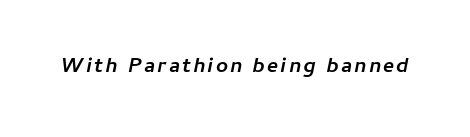
{"italic": "yes", "lean": "right", "slant_degrees": 11, "bold": "yes", "underline": "no", "glyph_px": 21}
